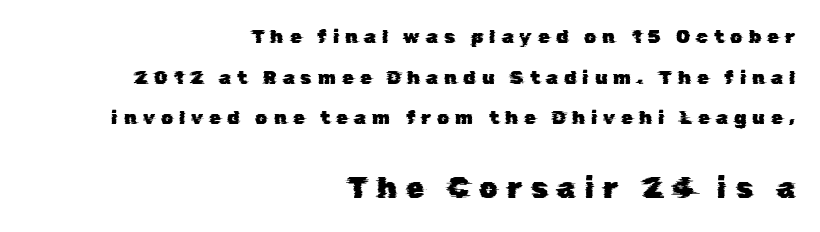
{"serif": "no", "width": "normal", "stroke_contrast": "low", "x_height": "medium", "monospaced": "no", "underline": "no", "align": "right", "line_spacing": "loose", "line_spacing_ratio": 2.14, "letter_spacing": "wide", "letter_spacing_em": 0.32, "larger_block": "second", "size_ratio": 1.53, "glyph_px": 29}
